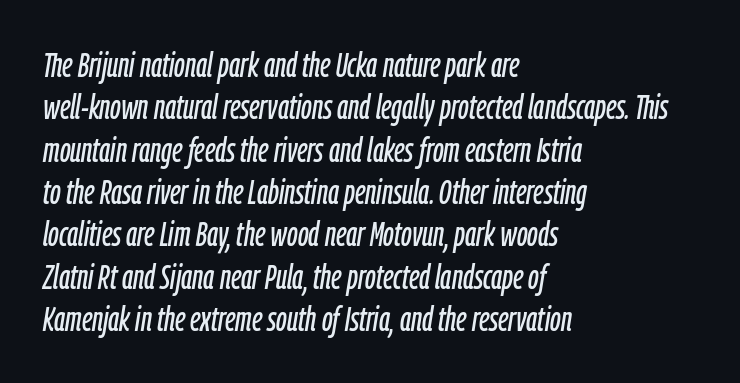
{"italic": "yes", "lean": "right", "slant_degrees": 9, "width": "condensed", "stroke_contrast": "low", "x_height": "medium", "monospaced": "no", "underline": "no", "align": "left", "line_spacing_ratio": 1.21, "letter_spacing": "normal", "letter_spacing_em": 0.0, "glyph_px": 35}
